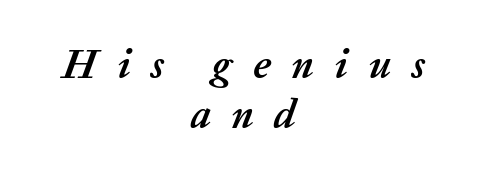
The image shows 41 px semibold type, italic (leaning right); set centered, line spacing 1.22x, unusually wide letter spacing (+0.49 em), not underlined; medium stroke contrast and a medium x-height.
